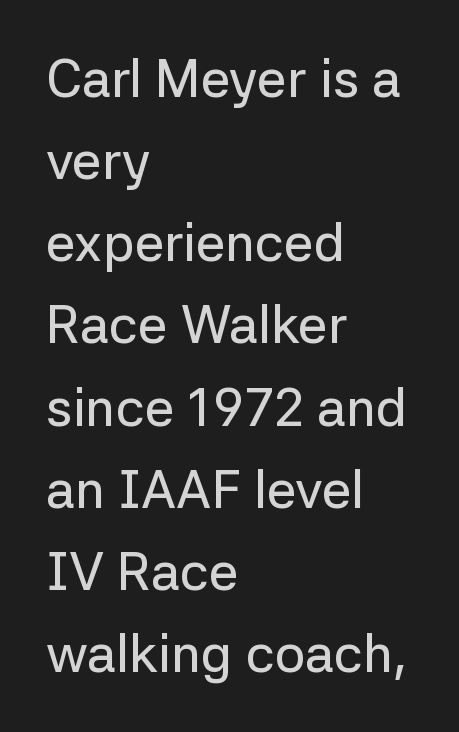
{"serif": "no", "italic": "no", "width": "normal", "stroke_contrast": "low", "x_height": "medium", "monospaced": "no", "underline": "no", "align": "left", "line_spacing": "normal", "line_spacing_ratio": 1.55, "letter_spacing": "normal", "letter_spacing_em": 0.0, "glyph_px": 53}
